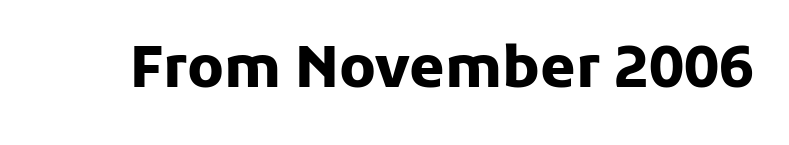
{"serif": "no", "italic": "no", "bold": "yes", "weight": "heavy", "width": "normal", "stroke_contrast": "low", "x_height": "medium", "monospaced": "no", "underline": "no", "letter_spacing": "normal", "letter_spacing_em": 0.0, "glyph_px": 57}
